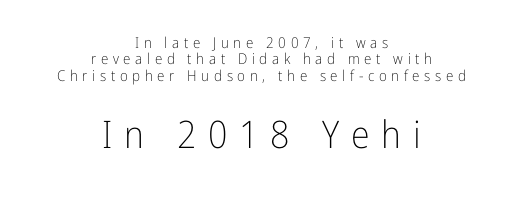
Q: Is the text bold? A: No.
Q: Is the text italic (slanted)? A: No, it is upright.
Q: Is the typeface a serif or a sans-serif typeface? A: Sans-serif.
Q: Is the text underlined? A: No.
Q: How is the paragraph aligned? A: Centered.
Q: Is the spacing between letters normal or unusually wide? A: Unusually wide.
Q: Is the spacing between lines tight, normal or loose? A: Tight.
Q: Which block of text is set in a larger size, the first (top) or the second (bottom)? A: The second (bottom) one.
Q: Width (condensed, normal, or wide)? A: Condensed.
Q: Stroke contrast? A: Low.
Q: x-height? A: Medium.
Q: Monospaced? A: No.
